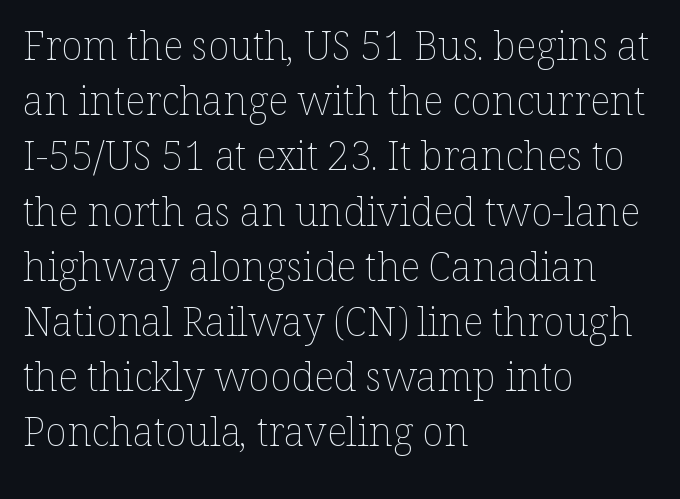
{"italic": "no", "bold": "no", "weight": "thin", "width": "normal", "stroke_contrast": "low", "x_height": "medium", "monospaced": "no", "underline": "no", "align": "left", "line_spacing": "normal", "line_spacing_ratio": 1.38, "letter_spacing": "normal", "letter_spacing_em": 0.0, "glyph_px": 40}
